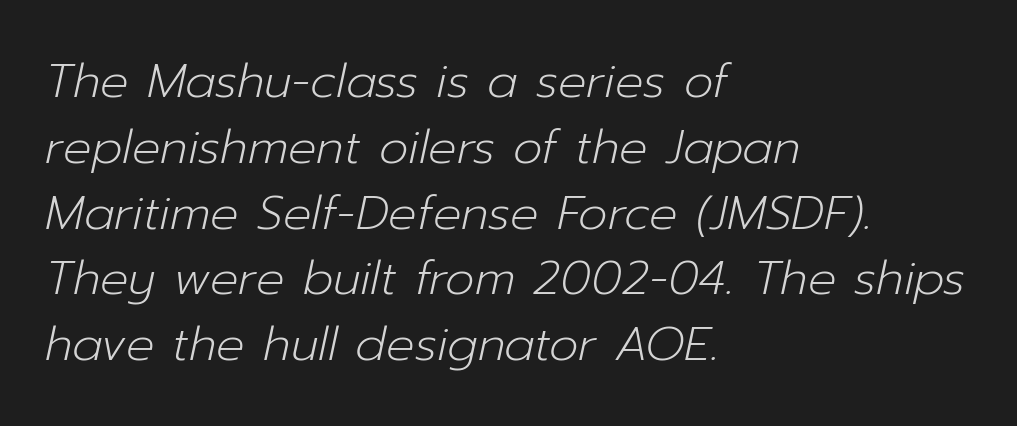
Q: Is the text bold? A: No.
Q: Is the text italic (slanted)? A: Yes, it leans right by about 12 degrees.
Q: Is the text underlined? A: No.
Q: How is the paragraph aligned? A: Left-aligned.
Q: Is the spacing between letters normal or unusually wide? A: Normal.
Q: Is the spacing between lines tight, normal or loose? A: Normal.
Q: Width (condensed, normal, or wide)? A: Normal.
Q: Stroke contrast? A: Low.
Q: x-height? A: Medium.
Q: Monospaced? A: No.
